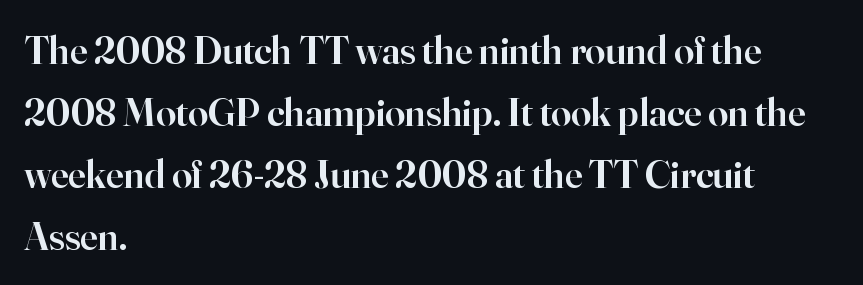
{"serif": "yes", "italic": "no", "bold": "semi", "weight": "semibold", "width": "normal", "stroke_contrast": "high", "x_height": "small", "monospaced": "no", "underline": "no", "align": "left", "line_spacing": "normal", "line_spacing_ratio": 1.55, "letter_spacing": "normal", "letter_spacing_em": 0.0, "glyph_px": 40}
